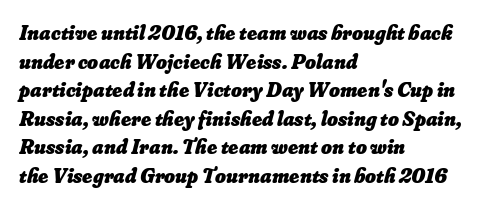
{"bold": "yes", "underline": "no", "align": "left", "line_spacing": "normal", "line_spacing_ratio": 1.36, "letter_spacing": "normal", "letter_spacing_em": 0.0, "glyph_px": 21}
